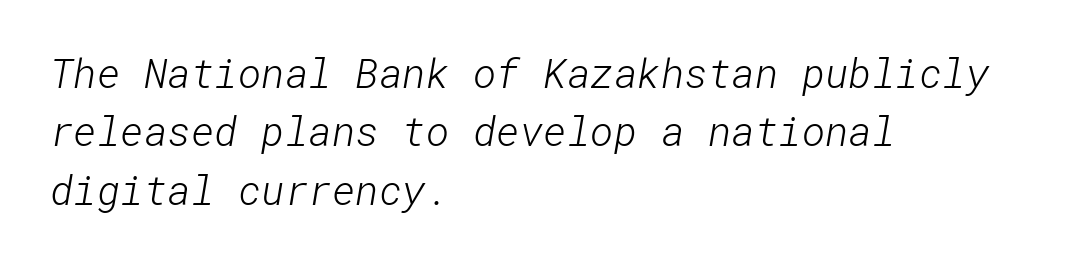
Summary of weight: not heavy and not bold. Rows of type keep a routine distance in the vertical direction. The tracking reads as untouched default to a designer's eye. Each line starts at the same left margin while the right side varies. Lines of text with bare space underneath.
